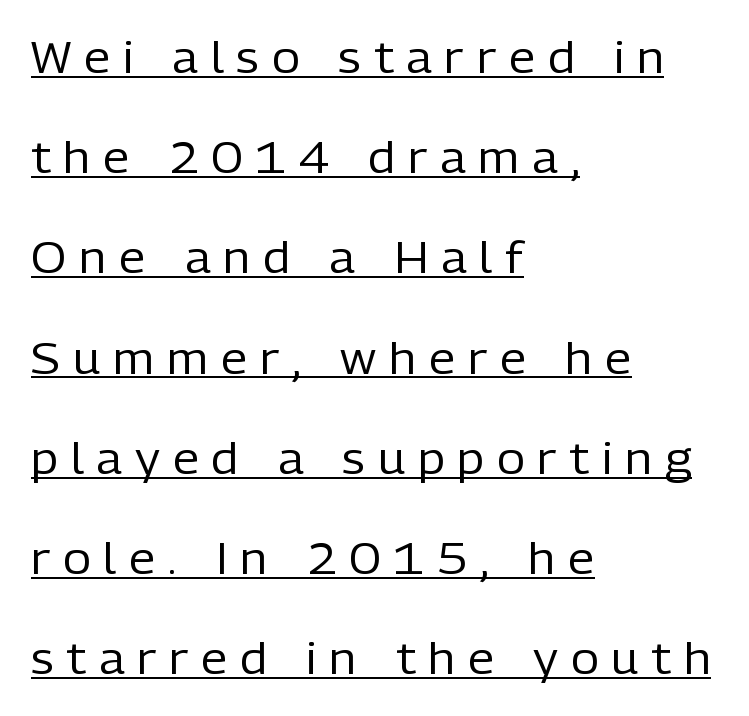
{"serif": "no", "italic": "no", "bold": "no", "weight": "regular", "width": "normal", "stroke_contrast": "low", "x_height": "medium", "monospaced": "no", "underline": "yes", "align": "left", "line_spacing": "loose", "line_spacing_ratio": 2.33, "letter_spacing": "wide", "letter_spacing_em": 0.3, "glyph_px": 43}
